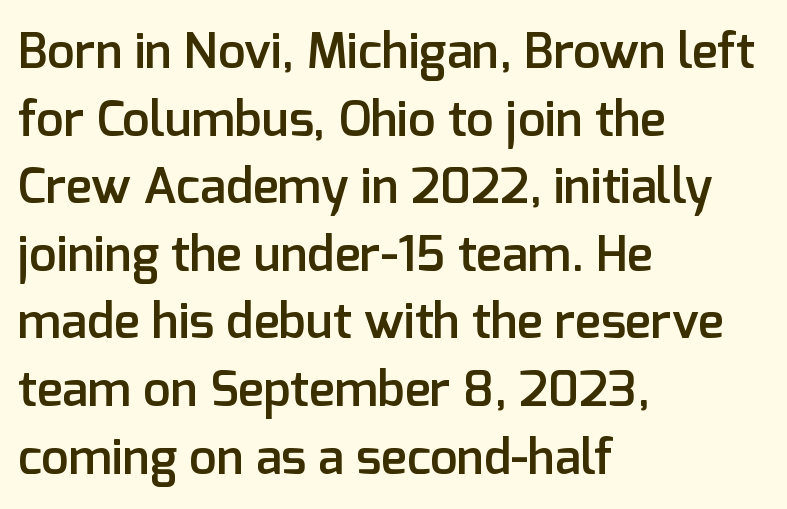
{"serif": "no", "italic": "no", "bold": "semi", "weight": "semibold", "width": "normal", "stroke_contrast": "low", "x_height": "medium", "monospaced": "no", "underline": "no", "align": "left", "line_spacing": "normal", "line_spacing_ratio": 1.38, "letter_spacing": "normal", "letter_spacing_em": 0.0, "glyph_px": 49}
